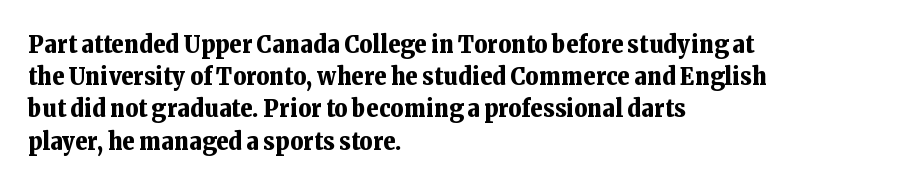
Q: Is the text bold? A: Yes.
Q: Is the text italic (slanted)? A: No, it is upright.
Q: Is the text underlined? A: No.
Q: How is the paragraph aligned? A: Left-aligned.
Q: Is the spacing between letters normal or unusually wide? A: Normal.
Q: Is the spacing between lines tight, normal or loose? A: Normal.
